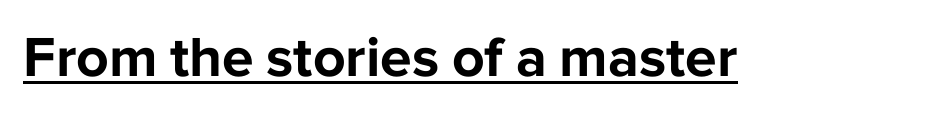
Are there feet on the stems? There aren't — it's a sans. Decoration check: the copy is underlined. Letter spacing: default. Note the varied advance widths — an 'i' is clearly narrower than an 'm'. As a designer I'd log this as weight 700, bold.
